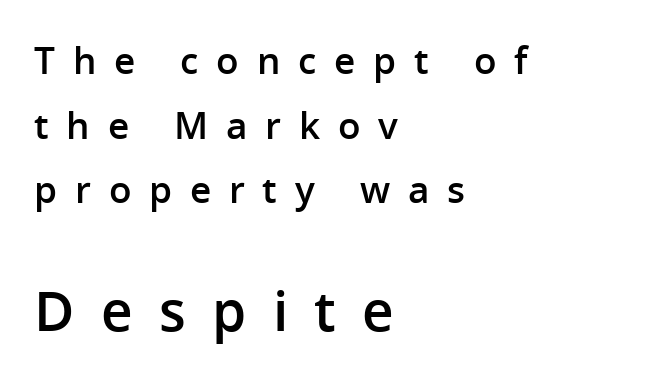
The image shows 55 px semibold sans-serif type, upright; set left-aligned, line spacing 1.75x, unusually wide letter spacing (+0.48 em), not underlined; the second (bottom) block is 1.49x larger; low stroke contrast and a medium x-height.
